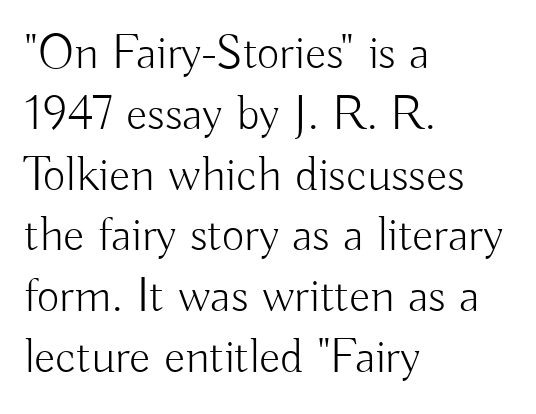
The image shows 49 px light sans-serif type, upright; set left-aligned, line spacing 1.24x, normal letter spacing, not underlined; low stroke contrast and a small x-height.
